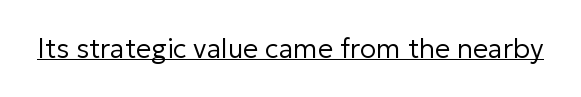
{"italic": "no", "bold": "no", "underline": "yes", "letter_spacing": "normal", "letter_spacing_em": 0.0, "glyph_px": 27}
